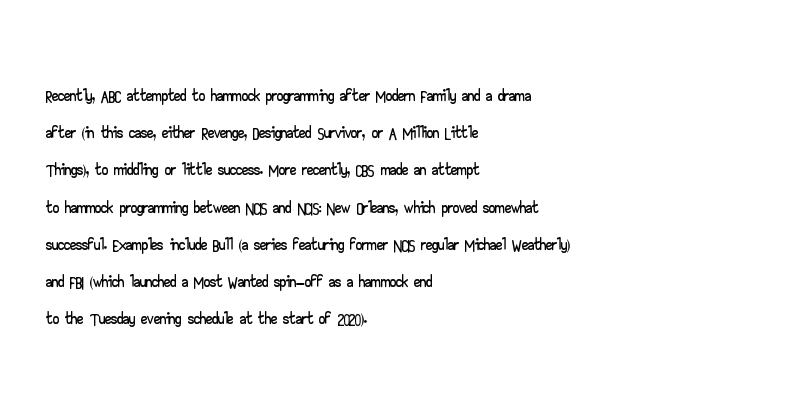
The image shows 25 px text type, upright; set left-aligned, normal line spacing (1.49x), normal letter spacing, not underlined.
